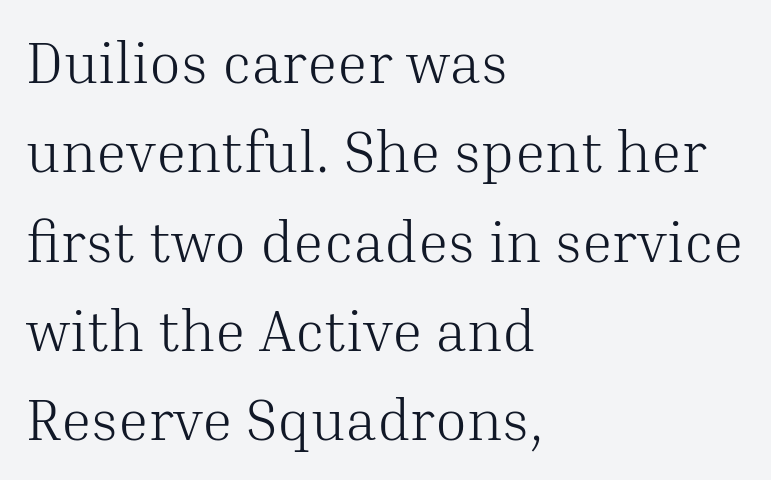
Small tapered or slab feet sit at the stroke ends, so this counts as serif. The typography opts for an upright posture over an oblique one. This sample has the flowing, uneven cadence of proportional lettering. Horizontal alignment here is leftward, the default for most running prose.
